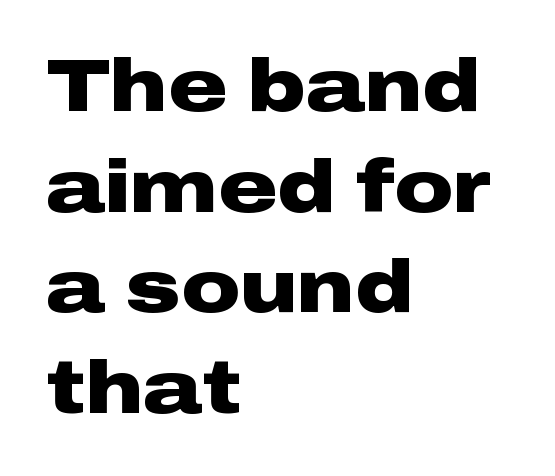
{"serif": "no", "italic": "no", "bold": "yes", "weight": "heavy", "width": "wide", "stroke_contrast": "low", "x_height": "medium", "monospaced": "no", "underline": "no", "align": "left", "line_spacing": "normal", "line_spacing_ratio": 1.38, "letter_spacing": "normal", "letter_spacing_em": 0.0, "glyph_px": 73}
